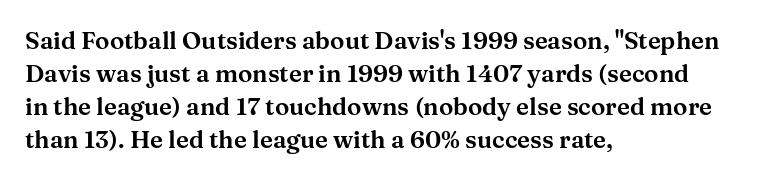
The image shows 24 px text type, upright; set left-aligned, normal line spacing (1.38x), normal letter spacing, not underlined.
